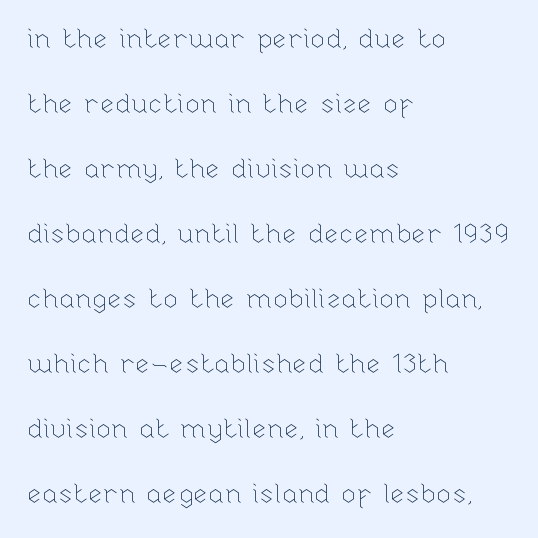
{"italic": "no", "bold": "no", "underline": "no", "align": "left", "line_spacing": "loose", "line_spacing_ratio": 2.41, "letter_spacing": "normal", "letter_spacing_em": 0.0, "glyph_px": 27}
